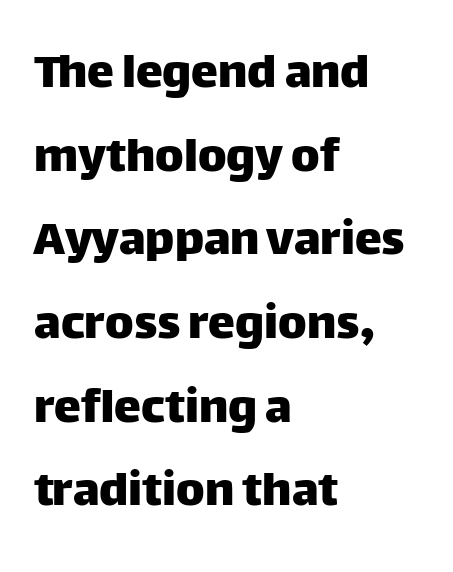
The rendering uses natural spacing where letterforms have individual widths. Is this a sans? Yes — the strokes have no serifs. Compared with typical body copy, the letter spacing here is the same. Regular leading.
